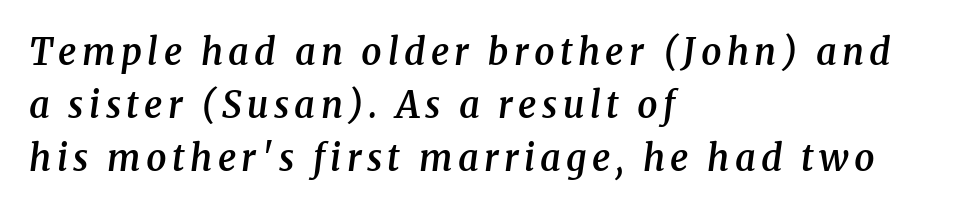
{"serif": "yes", "italic": "yes", "lean": "right", "slant_degrees": 8, "bold": "semi", "weight": "semibold", "width": "normal", "stroke_contrast": "medium", "x_height": "medium", "monospaced": "no", "underline": "no", "align": "left", "line_spacing": "normal", "line_spacing_ratio": 1.47, "glyph_px": 36}
